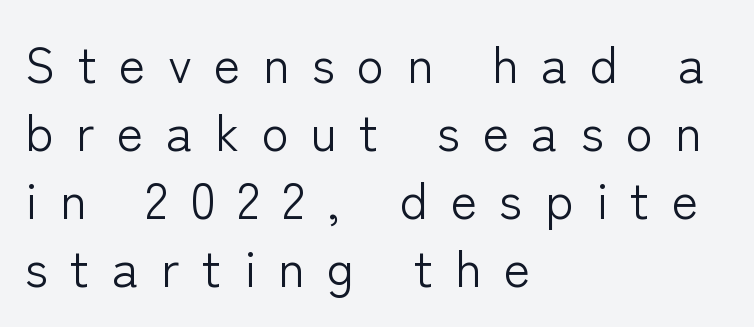
Q: Is the text bold? A: No.
Q: Is the text italic (slanted)? A: No, it is upright.
Q: Is the typeface a serif or a sans-serif typeface? A: Sans-serif.
Q: Is the text underlined? A: No.
Q: How is the paragraph aligned? A: Left-aligned.
Q: Is the spacing between letters normal or unusually wide? A: Unusually wide.
Q: Is the spacing between lines tight, normal or loose? A: Normal.
Q: Width (condensed, normal, or wide)? A: Normal.
Q: Stroke contrast? A: Low.
Q: x-height? A: Medium.
Q: Monospaced? A: No.
